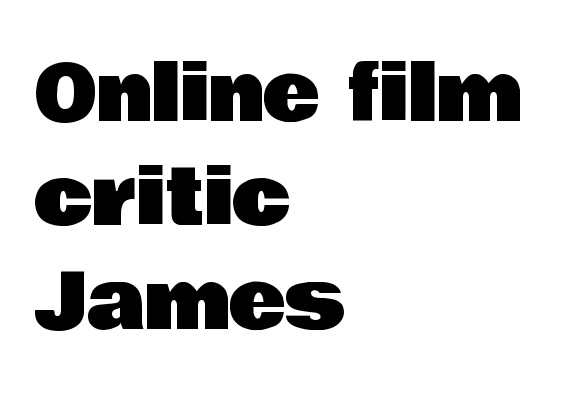
Posture: vertical. Horizontal alignment here is leftward, the default for most running prose. Here the glyphs are tracked normally, forming tight word shapes. The lines sit at an ordinary, default distance from one another. Font category for this specimen: sans-serif.
